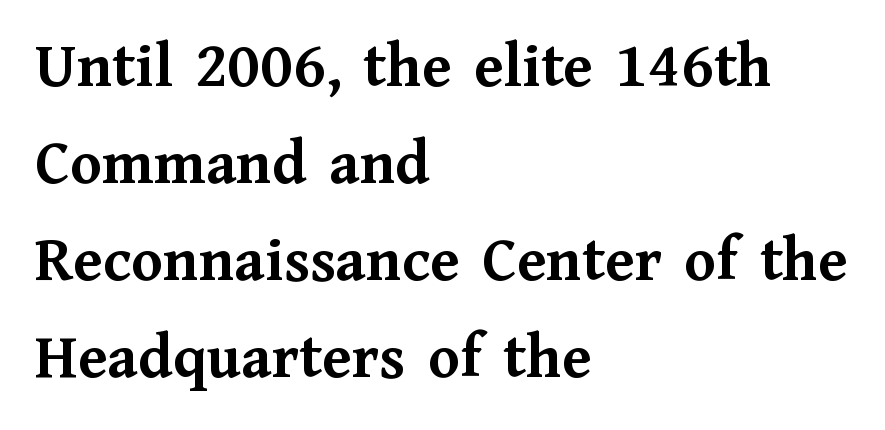
Q: Is the text bold? A: Yes.
Q: Is the text italic (slanted)? A: No, it is upright.
Q: Is the typeface a serif or a sans-serif typeface? A: Serif.
Q: Is the text underlined? A: No.
Q: How is the paragraph aligned? A: Left-aligned.
Q: Is the spacing between letters normal or unusually wide? A: Normal.
Q: Is the spacing between lines tight, normal or loose? A: Normal.
Q: Width (condensed, normal, or wide)? A: Normal.
Q: Stroke contrast? A: Medium.
Q: x-height? A: Medium.
Q: Monospaced? A: No.
